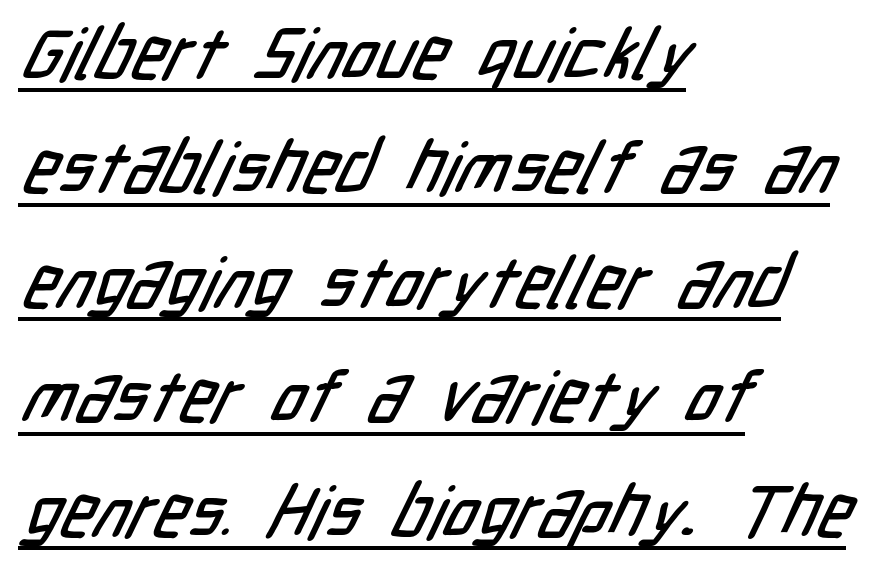
Each letter keeps its own natural width here, so spacing adapts to shape. If you drew a ruler down the left edge, every line would touch it. Whoever set this chose a conventional vertical rhythm. No extra tracking has been applied to these lines.
